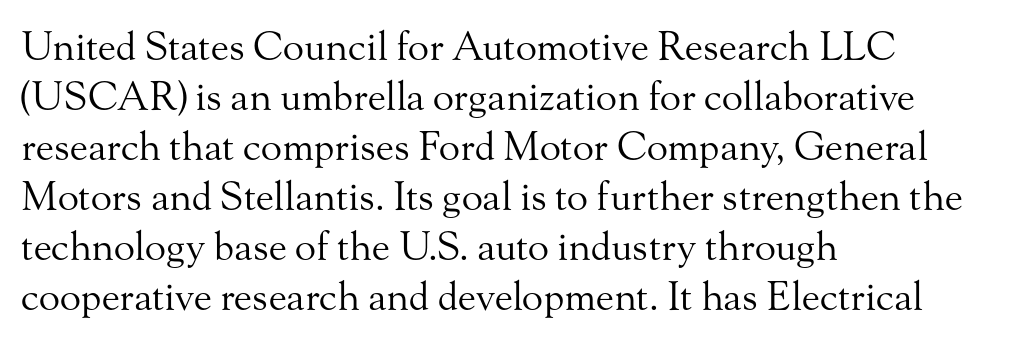
Q: Is the text bold? A: No.
Q: Is the text italic (slanted)? A: No, it is upright.
Q: Is the typeface a serif or a sans-serif typeface? A: Serif.
Q: Is the text underlined? A: No.
Q: How is the paragraph aligned? A: Left-aligned.
Q: Is the spacing between letters normal or unusually wide? A: Normal.
Q: Is the spacing between lines tight, normal or loose? A: Normal.
Q: Width (condensed, normal, or wide)? A: Normal.
Q: Stroke contrast? A: Medium.
Q: x-height? A: Small.
Q: Monospaced? A: No.
